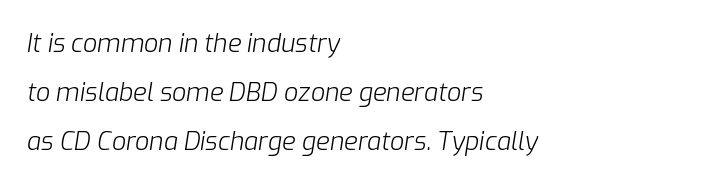
The image shows 25 px text type, italic (leaning right); set left-aligned, loose line spacing (1.97x), normal letter spacing, not underlined.
